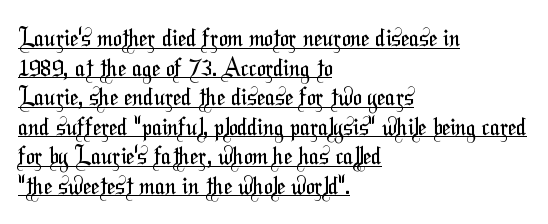
The typesetter chose a ragged-right arrangement here. Stroke mass is kept to a normal reading level or below. The gaps between neighbouring characters are ordinary and unremarkable. Students, observe the line beneath the letters — that is underlining.
